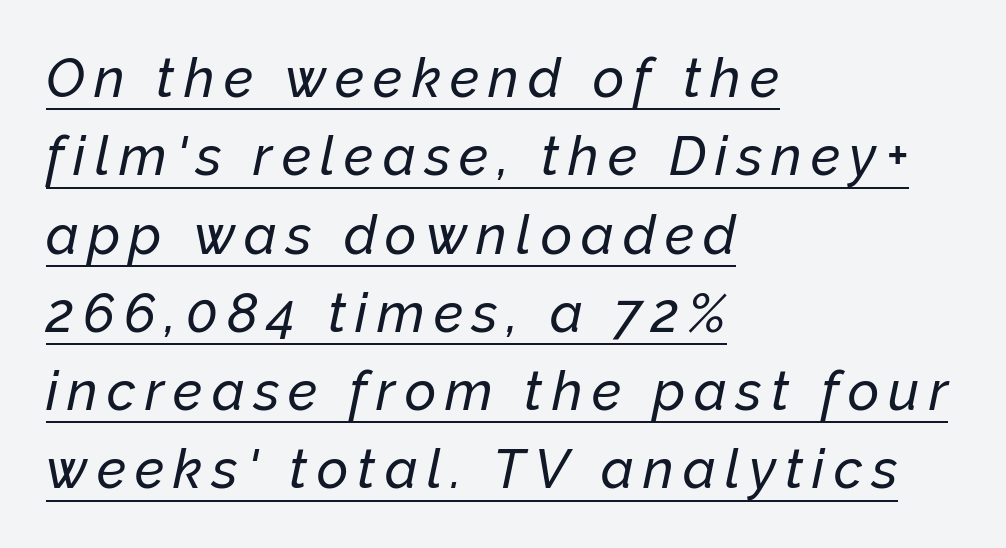
Q: Is the text italic (slanted)? A: Yes, it leans right by about 12 degrees.
Q: Is the text underlined? A: Yes.
Q: How is the paragraph aligned? A: Left-aligned.
Q: Is the spacing between lines tight, normal or loose? A: Normal.
Q: Width (condensed, normal, or wide)? A: Normal.
Q: Stroke contrast? A: Low.
Q: x-height? A: Medium.
Q: Monospaced? A: No.
